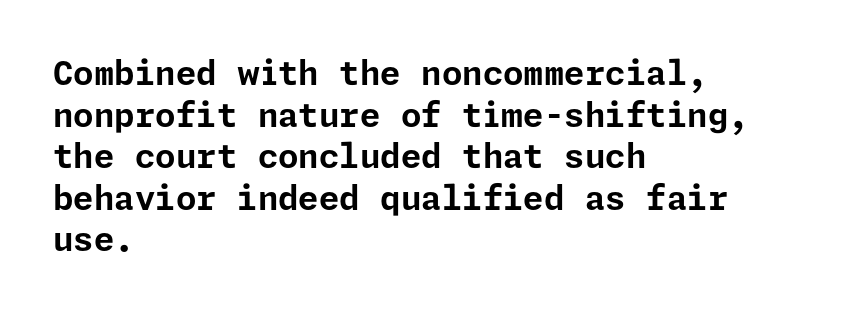
The lines sit at an ordinary, default distance from one another. Ascenders rise straight up at ninety degrees. The face used here is rendered with its standard letterfit. This rendering employs a face without finishing strokes, i.e., a sans-serif. The lines in this sample share a left origin and differ only in where they stop. On the weight axis this lands at bold, roughly 700.
